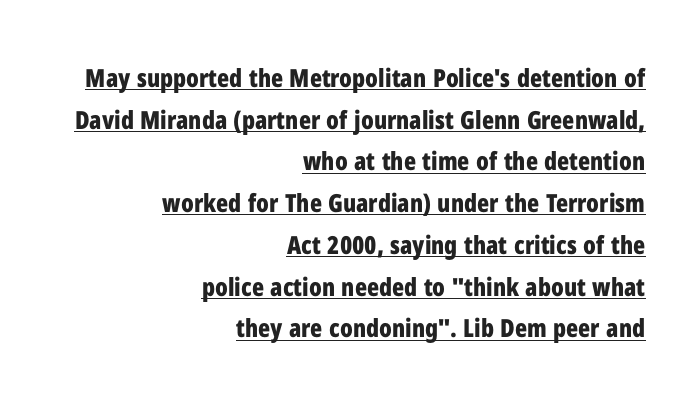
Q: Is the text bold? A: Yes.
Q: Is the text italic (slanted)? A: No, it is upright.
Q: Is the text underlined? A: Yes.
Q: How is the paragraph aligned? A: Right-aligned.
Q: Is the spacing between letters normal or unusually wide? A: Normal.
Q: Is the spacing between lines tight, normal or loose? A: Normal.
